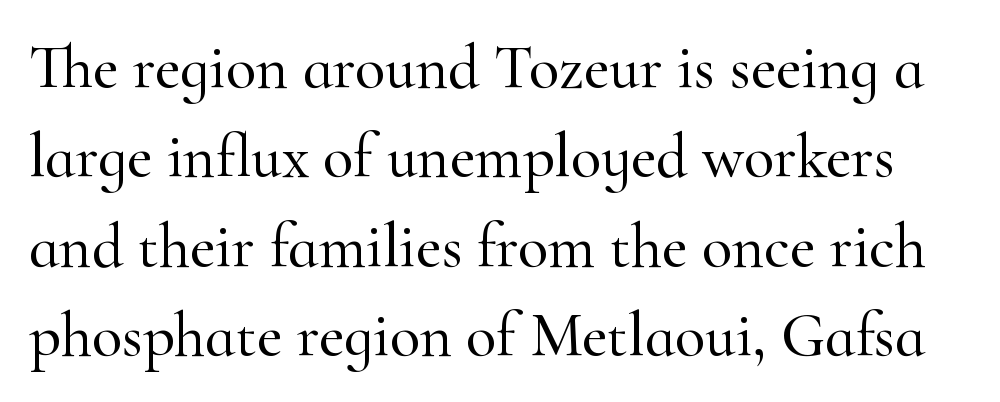
Q: Is the text italic (slanted)? A: No, it is upright.
Q: Is the typeface a serif or a sans-serif typeface? A: Serif.
Q: Is the text underlined? A: No.
Q: Is the spacing between letters normal or unusually wide? A: Normal.
Q: Is the spacing between lines tight, normal or loose? A: Normal.
Q: Width (condensed, normal, or wide)? A: Normal.
Q: Stroke contrast? A: High.
Q: x-height? A: Small.
Q: Monospaced? A: No.
